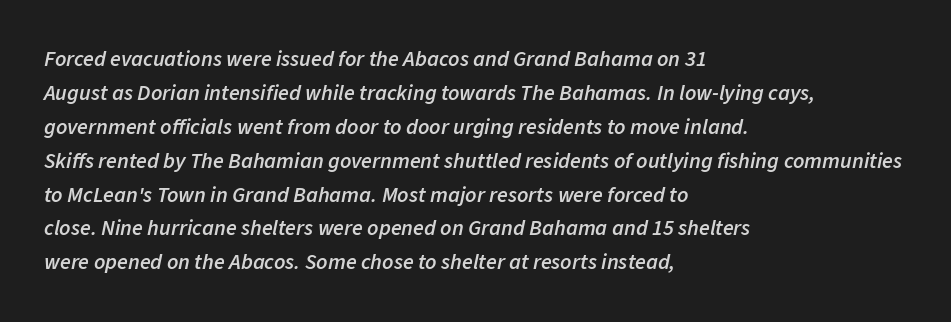
{"italic": "yes", "lean": "right", "slant_degrees": 11, "bold": "semi", "underline": "no", "align": "left", "line_spacing": "normal", "line_spacing_ratio": 1.54, "letter_spacing": "normal", "letter_spacing_em": 0.0, "glyph_px": 22}
